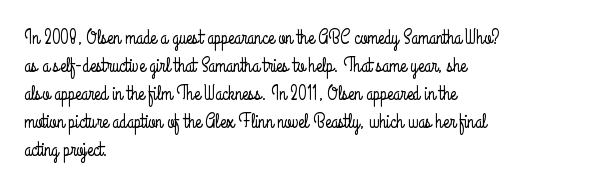
Type without underlining. A typesetter would call this zero additional tracking. Horizontally, the lines are justified to the leading edge only. Honestly, the row spacing looks completely unremarkable.
